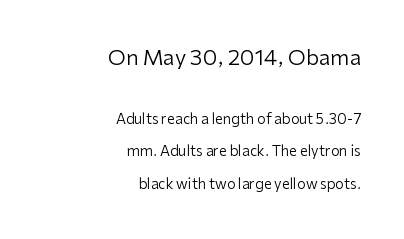
The image shows 21 px text type, upright; set right-aligned, loose line spacing (2.33x), normal letter spacing, not underlined; the first (top) block is 1.5x larger.
